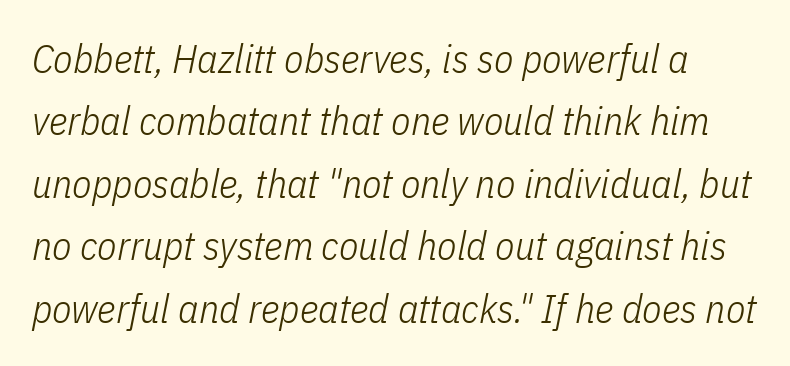
The gap between lines stays unmarked. Yep, that's italic — everything's leaning. The letters sit at their default tracking, neither squeezed nor spread. Character widths vary here, with narrow letters taking less room than wide ones. Each stroke keeps to a modest, everyday thickness or less.
